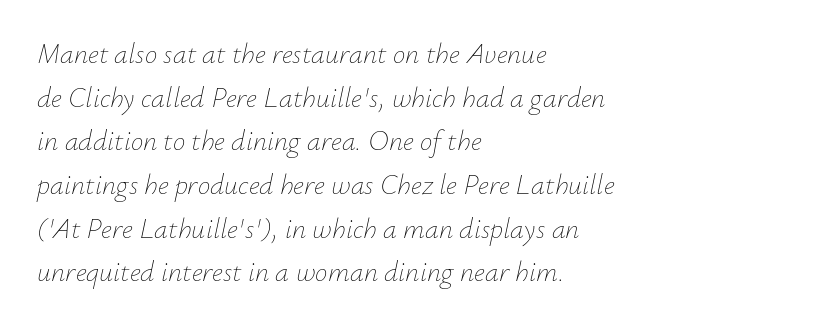
Q: Is the text bold? A: No.
Q: Is the text italic (slanted)? A: Yes, it leans right by about 12 degrees.
Q: Is the text underlined? A: No.
Q: How is the paragraph aligned? A: Left-aligned.
Q: Is the spacing between letters normal or unusually wide? A: Normal.
Q: Is the spacing between lines tight, normal or loose? A: Normal.
Q: Width (condensed, normal, or wide)? A: Normal.
Q: Stroke contrast? A: Low.
Q: x-height? A: Small.
Q: Monospaced? A: No.
